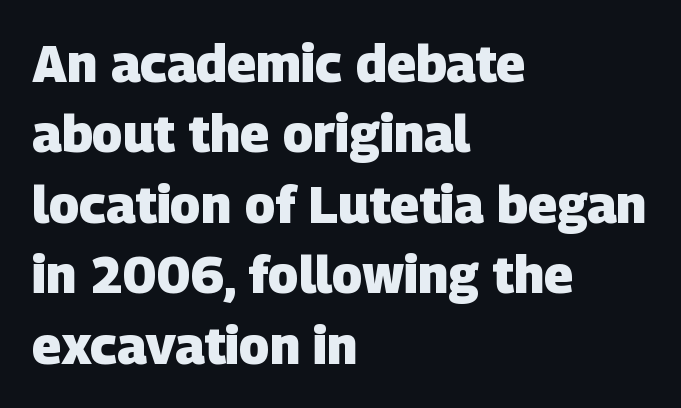
The sample has been set heavy, in full bold. The glyphs in this specimen are sans serif. These lines are set flush left with a ragged right edge. You could not count columns in this text — the font is proportionally spaced.
